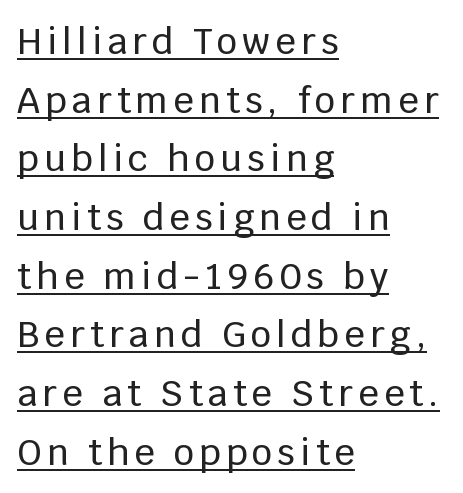
{"serif": "no", "italic": "no", "width": "normal", "stroke_contrast": "low", "x_height": "large", "monospaced": "no", "underline": "yes", "align": "left", "line_spacing": "normal", "line_spacing_ratio": 1.63, "glyph_px": 36}
